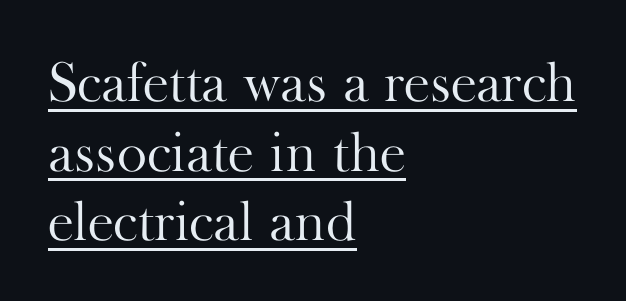
{"serif": "yes", "italic": "no", "bold": "no", "weight": "light", "width": "normal", "stroke_contrast": "high", "x_height": "small", "monospaced": "no", "underline": "yes", "align": "left", "line_spacing_ratio": 1.22, "letter_spacing": "normal", "letter_spacing_em": 0.0, "glyph_px": 57}
